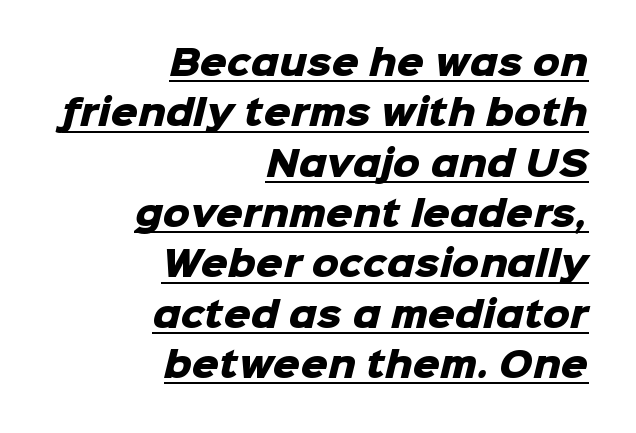
Proportional: the letters do not fall into vertical columns. In terms of letterform style, serifs are entirely absent. Students, this is bold: see how much ink each stroke carries. Interline gaps are of average width in this sample. The rendering uses the underline text-decoration. Words appear dense and cohesive because spacing is normal.
